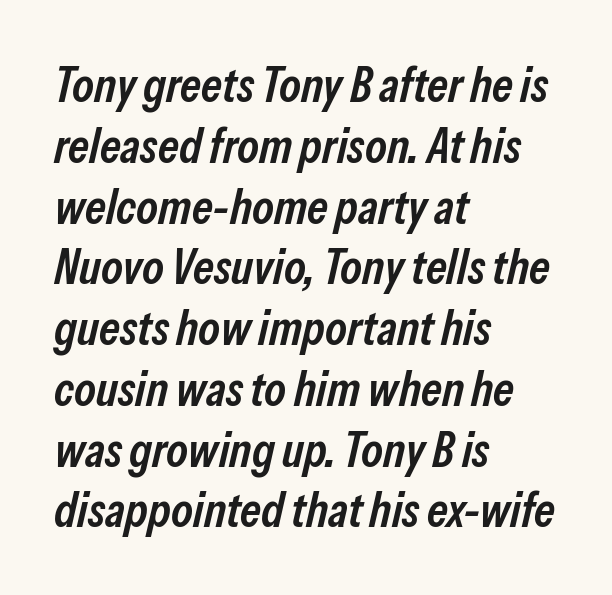
Q: Is the text bold? A: Semi-bold.
Q: Is the text italic (slanted)? A: Yes, it leans right by about 13 degrees.
Q: Is the text underlined? A: No.
Q: How is the paragraph aligned? A: Left-aligned.
Q: Is the spacing between letters normal or unusually wide? A: Normal.
Q: Width (condensed, normal, or wide)? A: Condensed.
Q: Stroke contrast? A: Low.
Q: x-height? A: Medium.
Q: Monospaced? A: No.
